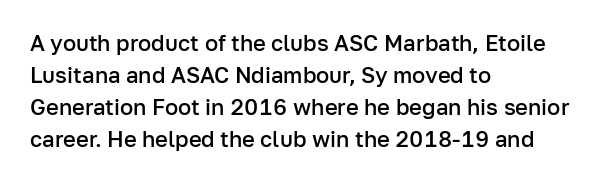
Q: Is the text bold? A: Semi-bold.
Q: Is the text italic (slanted)? A: No, it is upright.
Q: Is the text underlined? A: No.
Q: How is the paragraph aligned? A: Left-aligned.
Q: Is the spacing between letters normal or unusually wide? A: Normal.
Q: Is the spacing between lines tight, normal or loose? A: Normal.
